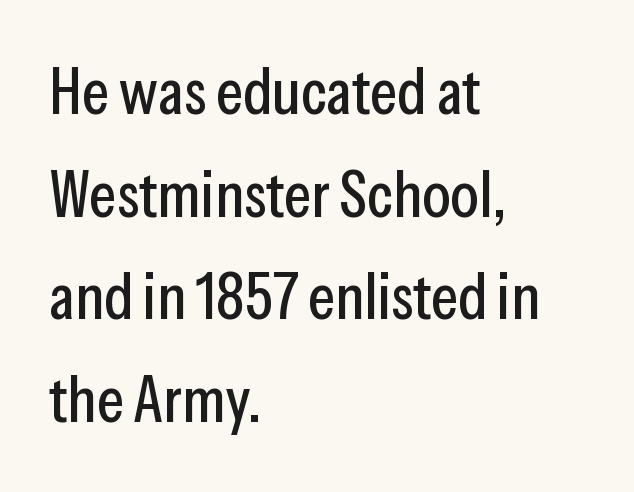
A typesetter would call this leading conventional body-copy spacing. The type sits square on the baseline with zero lean. The string is rendered with underlining switched off. This sample uses a sans-serif face. Looks like regular typesetting: each glyph gets only the width it needs.
